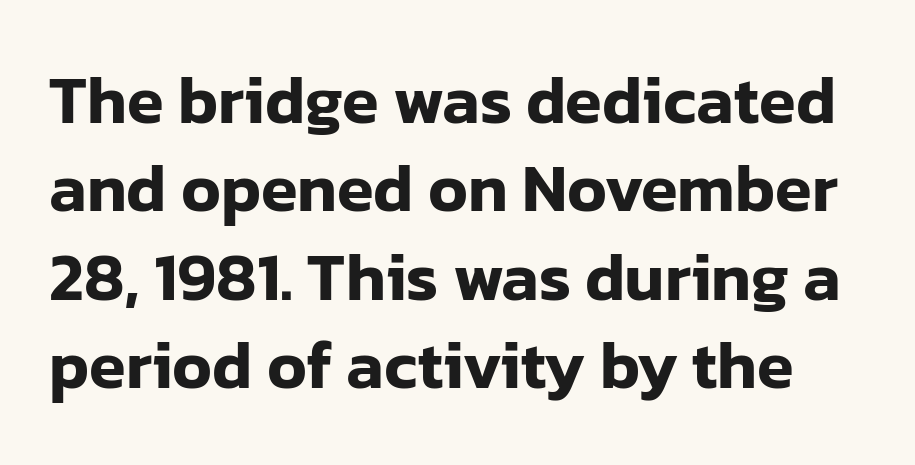
{"serif": "no", "italic": "no", "width": "normal", "stroke_contrast": "low", "x_height": "medium", "monospaced": "no", "underline": "no", "line_spacing": "normal", "line_spacing_ratio": 1.32, "letter_spacing": "normal", "letter_spacing_em": 0.0, "glyph_px": 67}
